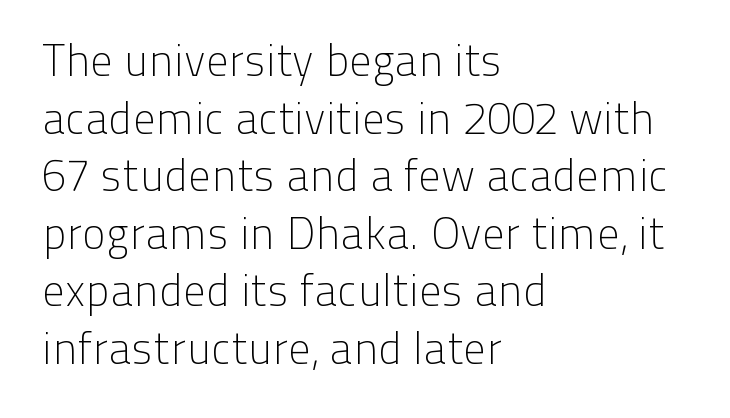
The image shows 45 px light sans-serif type, upright; set left-aligned, normal line spacing (1.28x), normal letter spacing, not underlined; low stroke contrast and a medium x-height.
